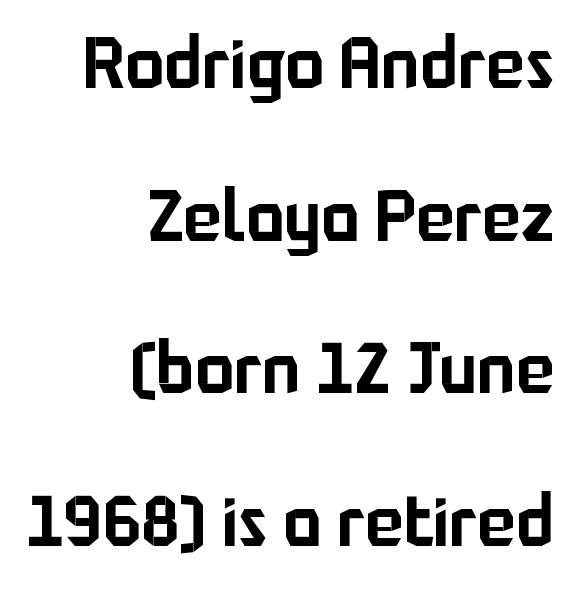
The image shows 72 px sans-serif type, upright; set right-aligned, loose line spacing (2.12x), normal letter spacing, not underlined; low stroke contrast and a medium x-height.
